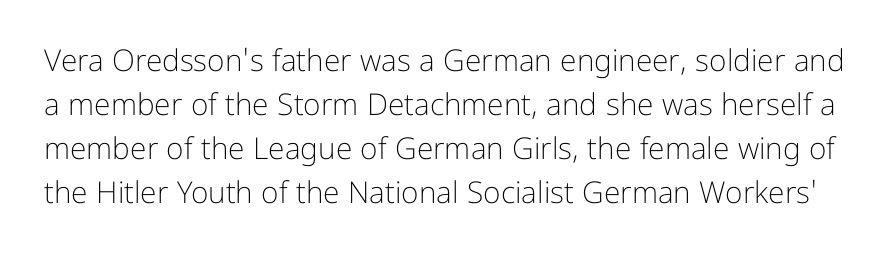
The image shows 30 px light sans-serif type, upright; set normal line spacing (1.47x), normal letter spacing, not underlined; low stroke contrast and a medium x-height.
